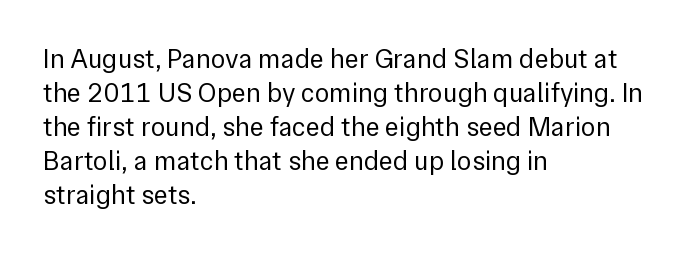
{"italic": "no", "bold": "no", "underline": "no", "align": "left", "line_spacing": "normal", "line_spacing_ratio": 1.26, "letter_spacing": "normal", "letter_spacing_em": 0.0, "glyph_px": 27}
